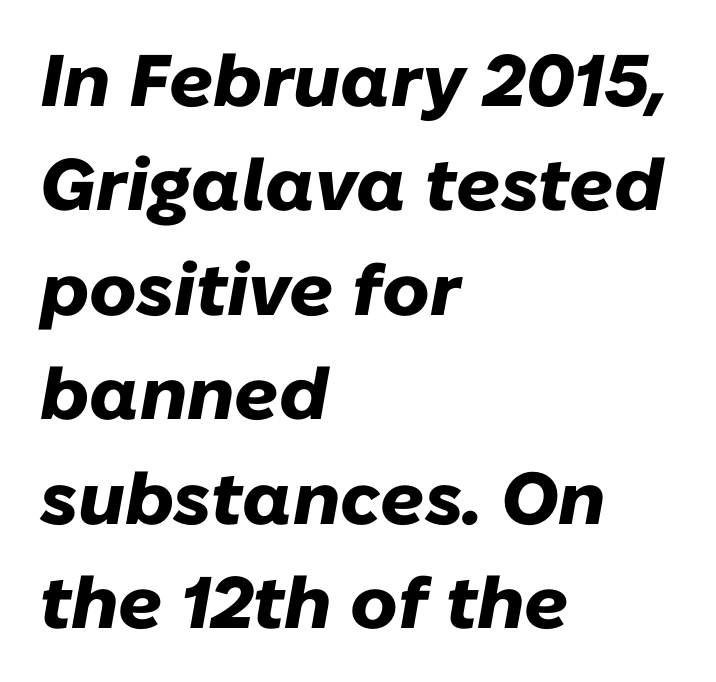
{"italic": "yes", "lean": "right", "slant_degrees": 10, "bold": "yes", "weight": "heavy", "width": "normal", "stroke_contrast": "low", "x_height": "medium", "monospaced": "no", "underline": "no", "align": "left", "line_spacing": "normal", "line_spacing_ratio": 1.43, "letter_spacing": "normal", "letter_spacing_em": 0.0, "glyph_px": 73}
